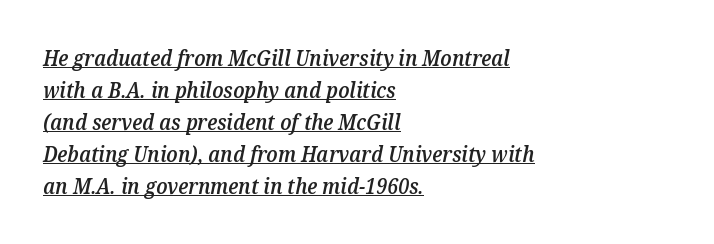
Where is the straight margin? On the left. Check the space under the baseline: a stroke is drawn there. Quick note: italic. The glyphs have the mass of a demibold cut, below bold. Short note: letters normally spaced.
